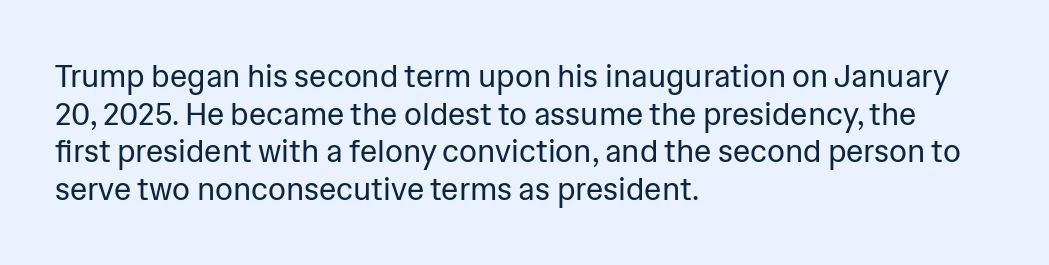
Q: Is the text bold? A: No.
Q: Is the text italic (slanted)? A: No, it is upright.
Q: Is the typeface a serif or a sans-serif typeface? A: Sans-serif.
Q: Is the text underlined? A: No.
Q: How is the paragraph aligned? A: Left-aligned.
Q: Is the spacing between letters normal or unusually wide? A: Normal.
Q: Width (condensed, normal, or wide)? A: Normal.
Q: Stroke contrast? A: Low.
Q: x-height? A: Medium.
Q: Monospaced? A: No.
